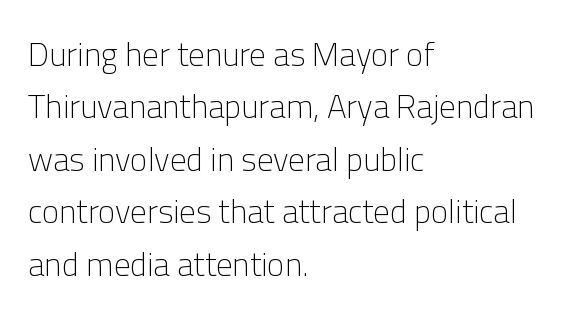
{"serif": "no", "italic": "no", "bold": "no", "weight": "light", "width": "normal", "stroke_contrast": "low", "x_height": "medium", "monospaced": "no", "underline": "no", "align": "left", "line_spacing": "normal", "line_spacing_ratio": 1.59, "letter_spacing": "normal", "letter_spacing_em": 0.0, "glyph_px": 33}
